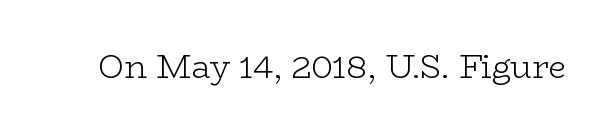
Q: Is the text bold? A: No.
Q: Is the text italic (slanted)? A: No, it is upright.
Q: Is the typeface a serif or a sans-serif typeface? A: Serif.
Q: Is the text underlined? A: No.
Q: Is the spacing between letters normal or unusually wide? A: Normal.
Q: Width (condensed, normal, or wide)? A: Wide.
Q: Stroke contrast? A: Low.
Q: x-height? A: Medium.
Q: Monospaced? A: No.
